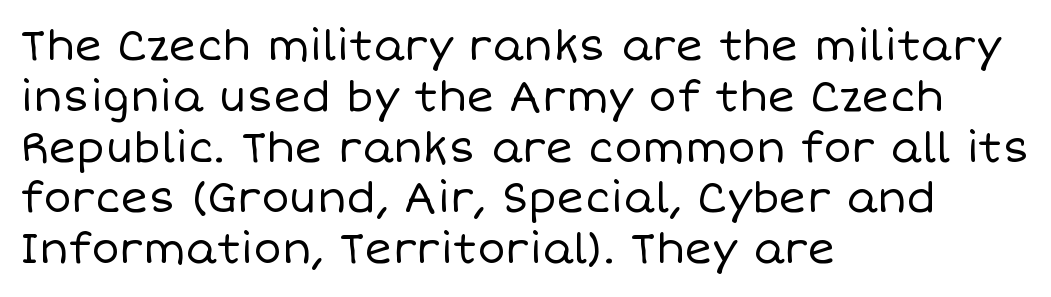
Q: Is the text bold? A: No.
Q: Is the text italic (slanted)? A: No, it is upright.
Q: Is the text underlined? A: No.
Q: How is the paragraph aligned? A: Left-aligned.
Q: Is the spacing between letters normal or unusually wide? A: Normal.
Q: Width (condensed, normal, or wide)? A: Normal.
Q: Stroke contrast? A: Low.
Q: x-height? A: Large.
Q: Monospaced? A: No.
